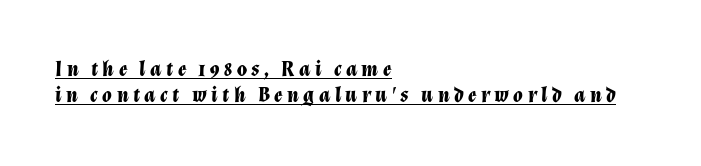
Every character sits at an angle, as italics do. The tracking reads as deliberately expanded to a designer's eye. I'd describe the lettering as bold — thick and assertive. The typesetter has applied underlining to the passage shown. If you drew a ruler down the left edge, every line would touch it.
